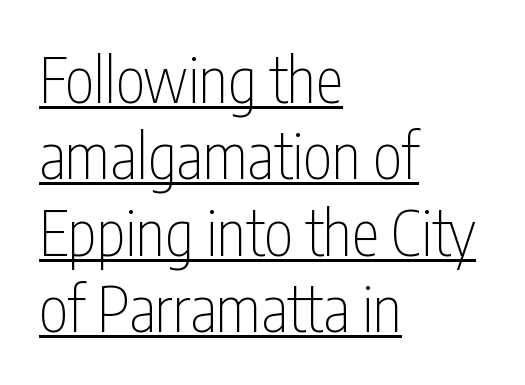
Q: Is the text bold? A: No.
Q: Is the text italic (slanted)? A: No, it is upright.
Q: Is the typeface a serif or a sans-serif typeface? A: Sans-serif.
Q: Is the text underlined? A: Yes.
Q: How is the paragraph aligned? A: Left-aligned.
Q: Is the spacing between letters normal or unusually wide? A: Normal.
Q: Width (condensed, normal, or wide)? A: Condensed.
Q: Stroke contrast? A: Low.
Q: x-height? A: Medium.
Q: Monospaced? A: No.
